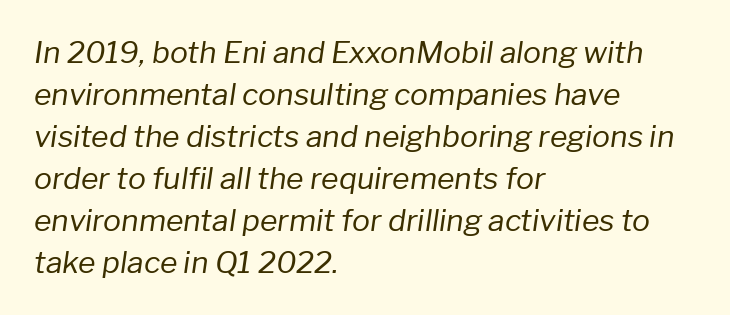
The image shows 30 px regular-weight type, italic (leaning right); set left-aligned, normal line spacing (1.4x), normal letter spacing, not underlined; low stroke contrast and a medium x-height.
